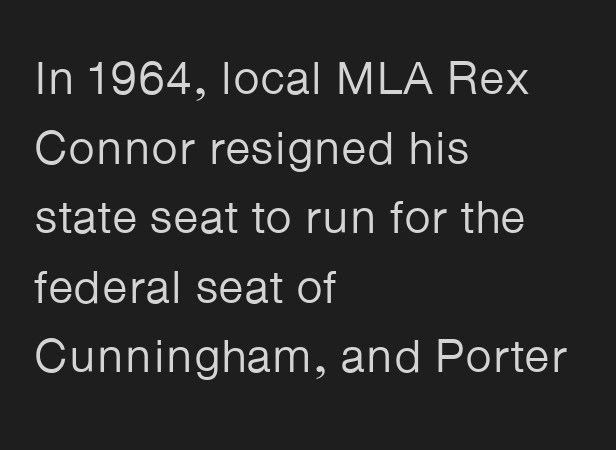
{"serif": "no", "italic": "no", "bold": "no", "weight": "regular", "width": "normal", "stroke_contrast": "low", "x_height": "medium", "monospaced": "no", "underline": "no", "align": "left", "line_spacing": "normal", "line_spacing_ratio": 1.48, "letter_spacing": "normal", "letter_spacing_em": 0.0, "glyph_px": 47}
